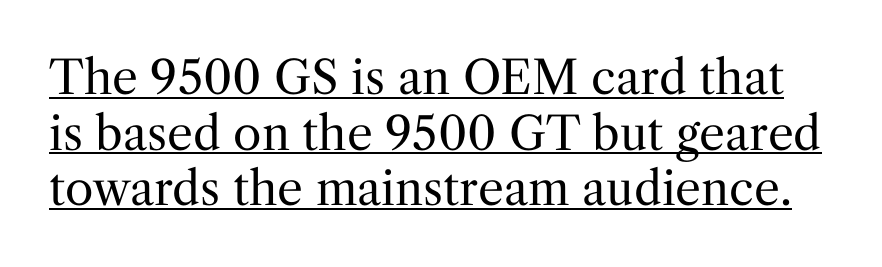
Q: Is the text bold? A: No.
Q: Is the text italic (slanted)? A: No, it is upright.
Q: Is the typeface a serif or a sans-serif typeface? A: Serif.
Q: Is the text underlined? A: Yes.
Q: Is the spacing between letters normal or unusually wide? A: Normal.
Q: Width (condensed, normal, or wide)? A: Normal.
Q: Stroke contrast? A: Medium.
Q: x-height? A: Medium.
Q: Monospaced? A: No.
